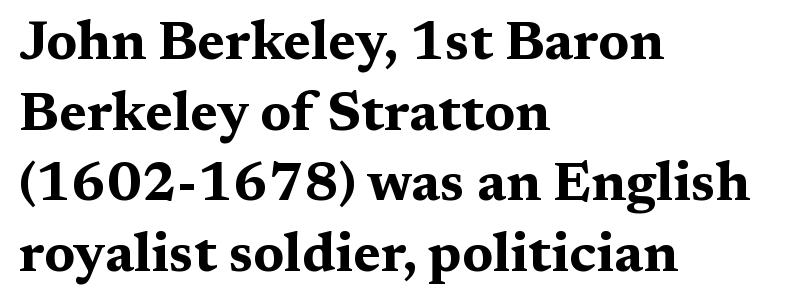
The image shows 54 px bold, wide serif type, upright; set left-aligned, normal line spacing (1.31x), normal letter spacing, not underlined; medium stroke contrast and a medium x-height.
